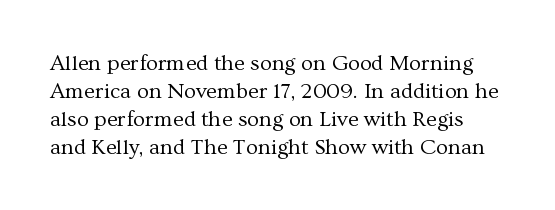
Does the lettering tilt? It doesn't — this is upright. Students, note that the glyphs here touch the page at normal intervals. Bold? No — there's no thickening of the strokes. The foot of each line stays bare and open.
